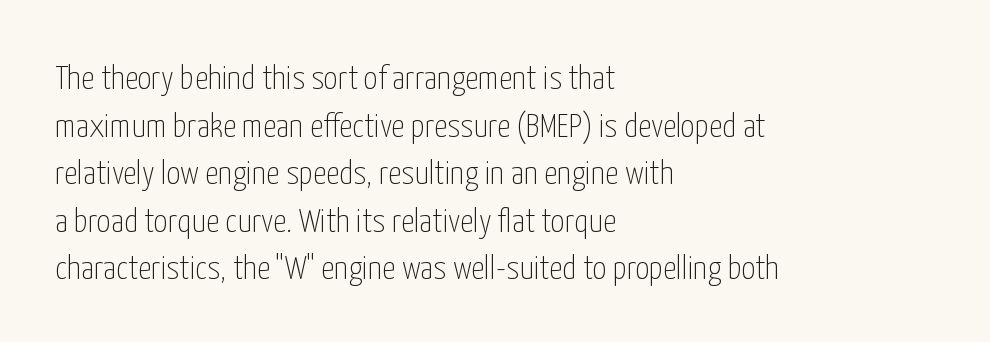
Q: Is the text bold? A: No.
Q: Is the text italic (slanted)? A: No, it is upright.
Q: Is the typeface a serif or a sans-serif typeface? A: Sans-serif.
Q: Is the text underlined? A: No.
Q: How is the paragraph aligned? A: Left-aligned.
Q: Is the spacing between letters normal or unusually wide? A: Normal.
Q: Is the spacing between lines tight, normal or loose? A: Normal.
Q: Width (condensed, normal, or wide)? A: Condensed.
Q: Stroke contrast? A: Low.
Q: x-height? A: Medium.
Q: Monospaced? A: No.
